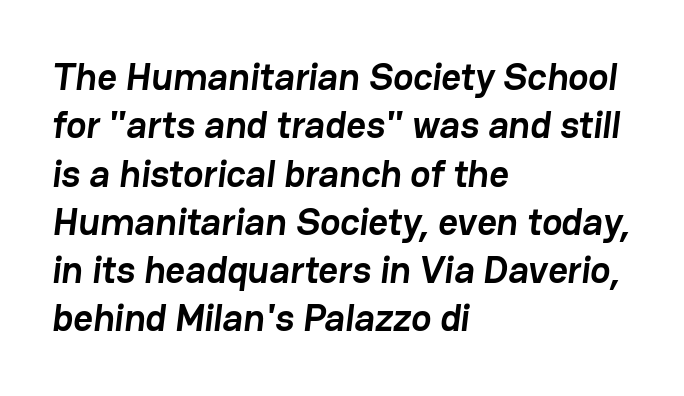
The image shows 38 px semibold sans-serif type; set left-aligned, normal line spacing (1.27x), normal letter spacing, not underlined; low stroke contrast and a medium x-height.
